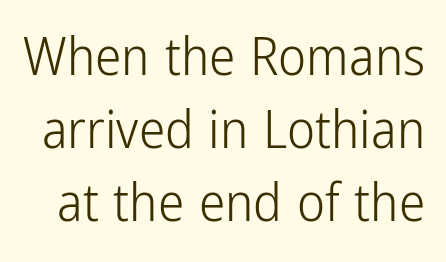
The image shows 53 px light, condensed sans-serif type, upright; set normal line spacing (1.38x), normal letter spacing, not underlined; low stroke contrast and a medium x-height.
